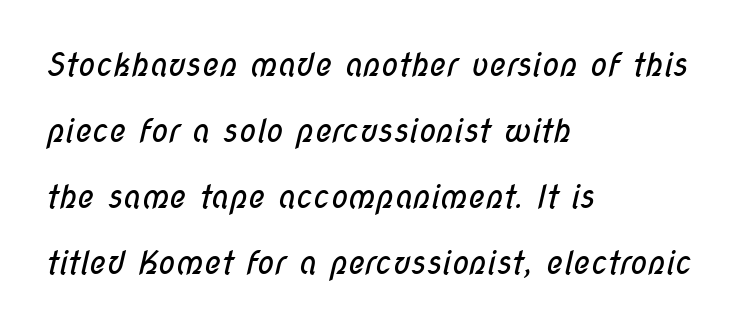
Q: Is the text bold? A: No.
Q: Is the typeface a serif or a sans-serif typeface? A: Sans-serif.
Q: Is the text underlined? A: No.
Q: How is the paragraph aligned? A: Left-aligned.
Q: Is the spacing between letters normal or unusually wide? A: Normal.
Q: Is the spacing between lines tight, normal or loose? A: Loose.
Q: Width (condensed, normal, or wide)? A: Condensed.
Q: Stroke contrast? A: Low.
Q: x-height? A: Medium.
Q: Monospaced? A: No.
